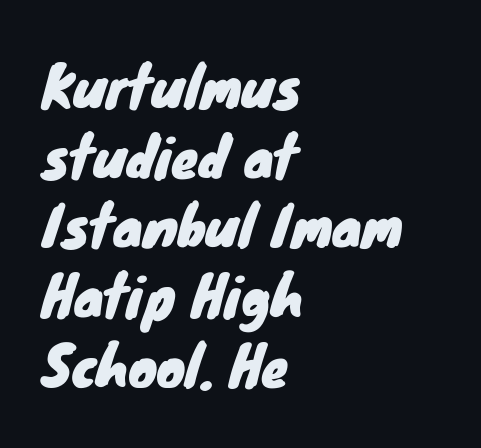
Q: Is the typeface a serif or a sans-serif typeface? A: Sans-serif.
Q: Is the text underlined? A: No.
Q: How is the paragraph aligned? A: Left-aligned.
Q: Is the spacing between letters normal or unusually wide? A: Normal.
Q: Is the spacing between lines tight, normal or loose? A: Normal.
Q: Width (condensed, normal, or wide)? A: Normal.
Q: Stroke contrast? A: Low.
Q: x-height? A: Small.
Q: Monospaced? A: No.
